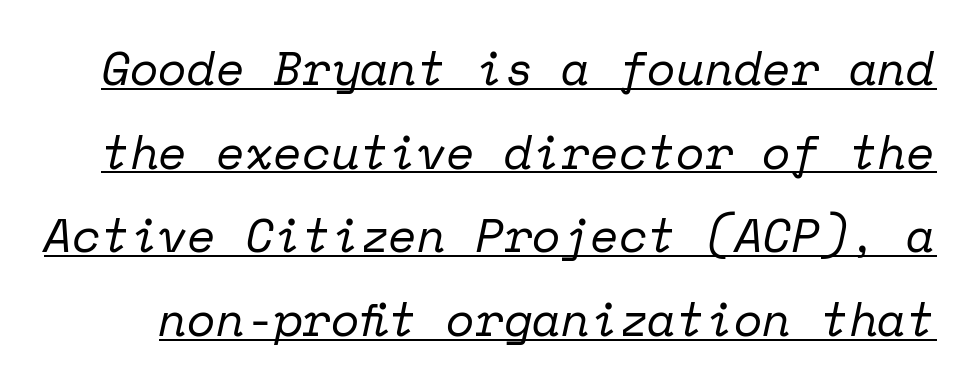
These glyphs show unthickened strokes, regular width or finer. Students, observe the line beneath the letters — that is underlining. The letters march in equal steps, a hallmark of fixed-pitch type. Stroke terminals: seriffed.
